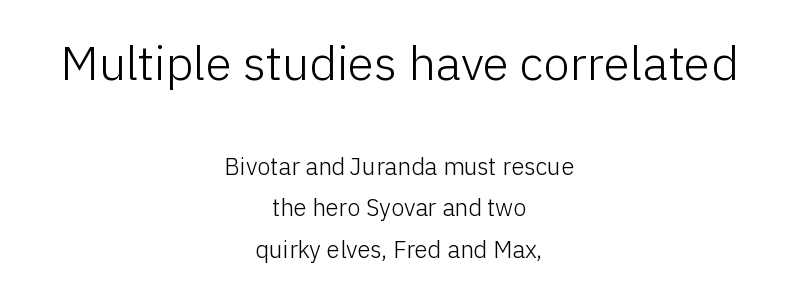
{"serif": "no", "italic": "no", "bold": "no", "weight": "light", "width": "normal", "stroke_contrast": "low", "x_height": "medium", "monospaced": "no", "underline": "no", "align": "center", "line_spacing_ratio": 1.72, "letter_spacing": "normal", "letter_spacing_em": 0.0, "larger_block": "first", "size_ratio": 2.0, "glyph_px": 48}
